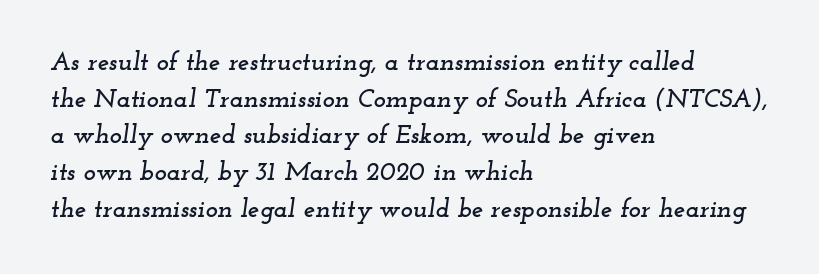
{"italic": "yes", "lean": "right", "slant_degrees": 12, "underline": "no", "align": "left", "line_spacing": "normal", "line_spacing_ratio": 1.41, "letter_spacing": "normal", "letter_spacing_em": 0.0, "glyph_px": 26}
